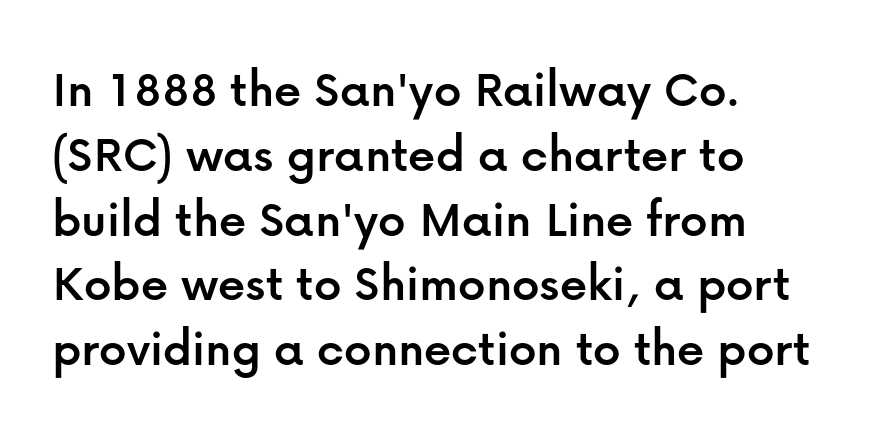
Q: Is the text italic (slanted)? A: No, it is upright.
Q: Is the typeface a serif or a sans-serif typeface? A: Sans-serif.
Q: Is the text underlined? A: No.
Q: How is the paragraph aligned? A: Left-aligned.
Q: Is the spacing between letters normal or unusually wide? A: Normal.
Q: Width (condensed, normal, or wide)? A: Normal.
Q: Stroke contrast? A: Low.
Q: x-height? A: Medium.
Q: Monospaced? A: No.
